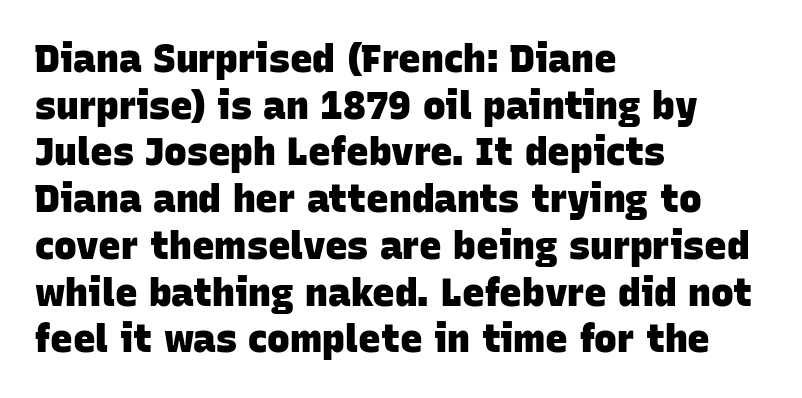
{"serif": "no", "bold": "yes", "weight": "heavy", "width": "normal", "stroke_contrast": "low", "x_height": "large", "monospaced": "no", "underline": "no", "align": "left", "line_spacing_ratio": 1.23, "letter_spacing": "normal", "letter_spacing_em": 0.0, "glyph_px": 38}
